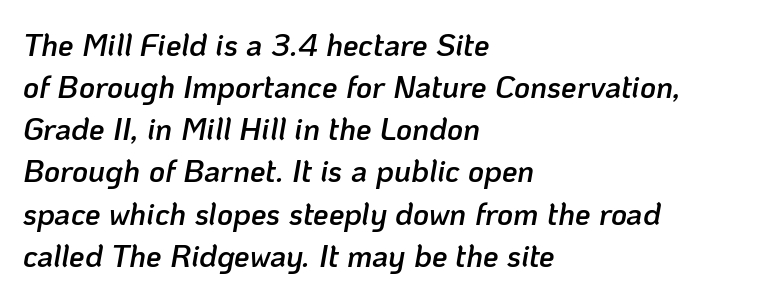
The image shows 31 px semibold type, italic (leaning right); set left-aligned, normal line spacing (1.36x), normal letter spacing, not underlined; low stroke contrast and a medium x-height.
